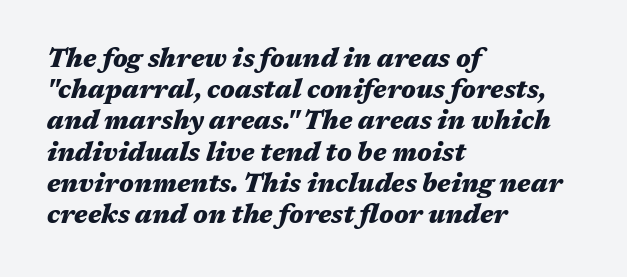
{"italic": "yes", "lean": "right", "slant_degrees": 17, "bold": "yes", "underline": "no", "align": "left", "line_spacing_ratio": 1.2, "letter_spacing": "normal", "letter_spacing_em": 0.0, "glyph_px": 26}
